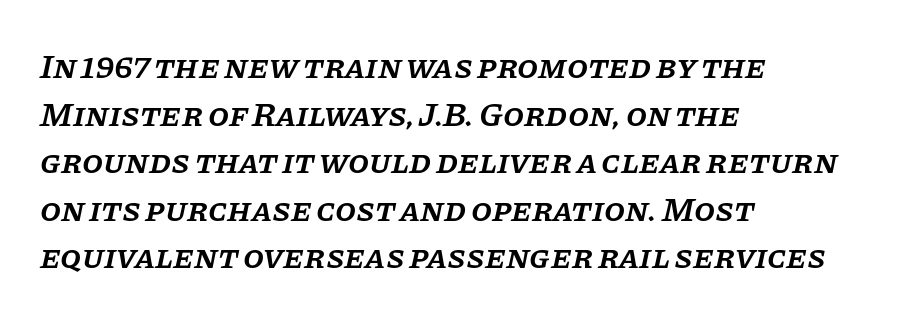
Q: Is the text bold? A: Semi-bold.
Q: Is the text italic (slanted)? A: Yes, it leans right by about 11 degrees.
Q: Is the typeface a serif or a sans-serif typeface? A: Serif.
Q: Is the text underlined? A: No.
Q: How is the paragraph aligned? A: Left-aligned.
Q: Is the spacing between letters normal or unusually wide? A: Normal.
Q: Is the spacing between lines tight, normal or loose? A: Normal.
Q: Width (condensed, normal, or wide)? A: Normal.
Q: Stroke contrast? A: Low.
Q: x-height? A: Large.
Q: Monospaced? A: No.
